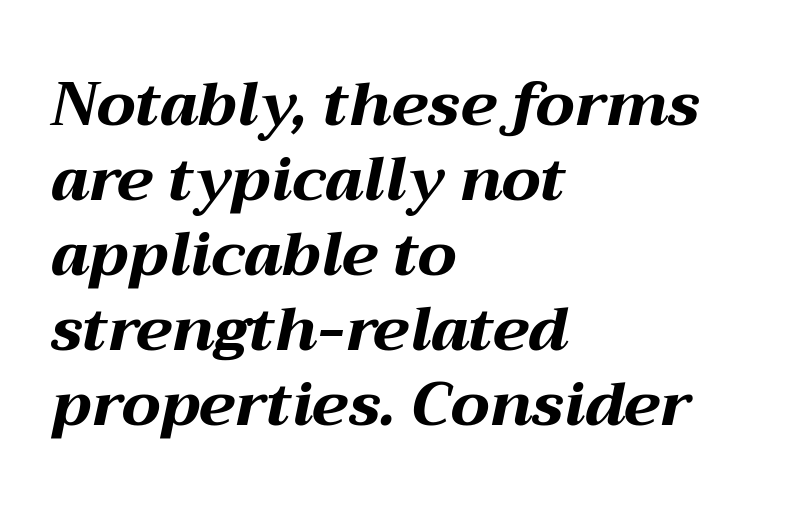
Q: Is the text bold? A: Yes.
Q: Is the text italic (slanted)? A: Yes, it leans right by about 12 degrees.
Q: Is the text underlined? A: No.
Q: How is the paragraph aligned? A: Left-aligned.
Q: Is the spacing between letters normal or unusually wide? A: Normal.
Q: Width (condensed, normal, or wide)? A: Wide.
Q: Stroke contrast? A: Medium.
Q: x-height? A: Medium.
Q: Monospaced? A: No.
